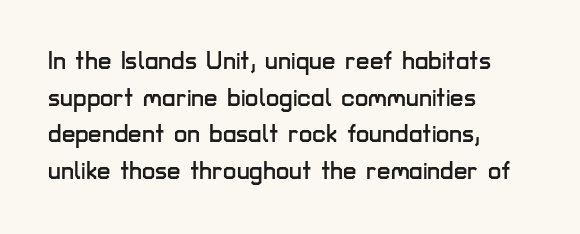
The image shows 24 px text type, upright; set left-aligned, normal line spacing (1.53x), normal letter spacing, not underlined.
